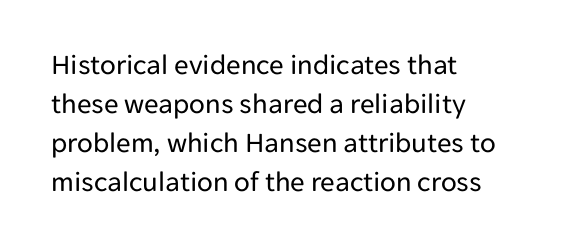
{"serif": "no", "italic": "no", "bold": "no", "weight": "regular", "width": "normal", "stroke_contrast": "low", "x_height": "medium", "monospaced": "no", "underline": "no", "align": "left", "line_spacing": "normal", "line_spacing_ratio": 1.35, "letter_spacing": "normal", "letter_spacing_em": 0.0, "glyph_px": 29}
